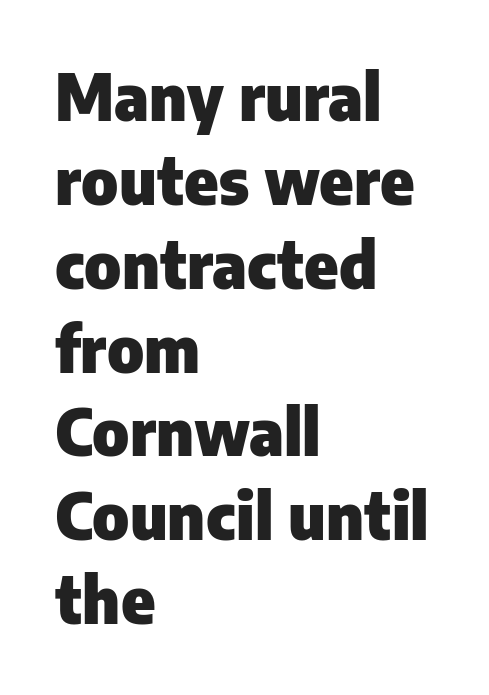
Q: Is the text bold? A: Yes.
Q: Is the text italic (slanted)? A: No, it is upright.
Q: Is the typeface a serif or a sans-serif typeface? A: Sans-serif.
Q: Is the text underlined? A: No.
Q: How is the paragraph aligned? A: Left-aligned.
Q: Is the spacing between letters normal or unusually wide? A: Normal.
Q: Is the spacing between lines tight, normal or loose? A: Normal.
Q: Width (condensed, normal, or wide)? A: Normal.
Q: Stroke contrast? A: Low.
Q: x-height? A: Medium.
Q: Monospaced? A: No.
